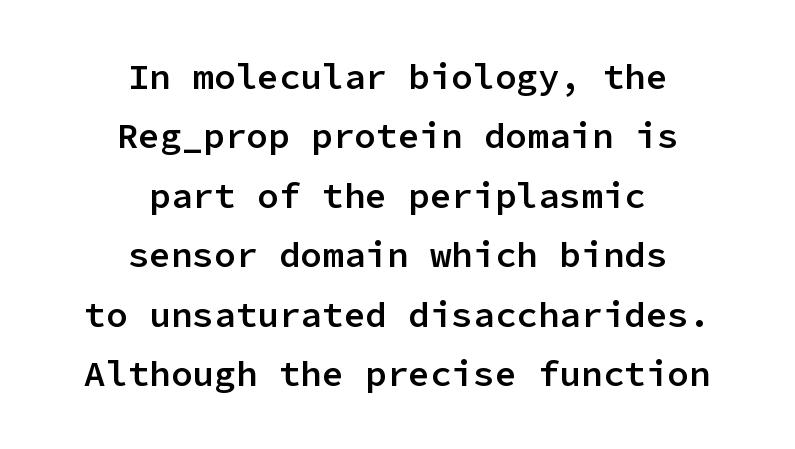
The image shows 36 px semibold sans-serif type, upright, monospaced; set centered, normal line spacing (1.65x), normal letter spacing, not underlined; low stroke contrast and a medium x-height.
